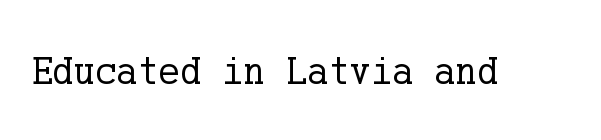
Q: Is the text bold? A: No.
Q: Is the text italic (slanted)? A: No, it is upright.
Q: Is the typeface a serif or a sans-serif typeface? A: Serif.
Q: Is the text underlined? A: No.
Q: Is the spacing between letters normal or unusually wide? A: Normal.
Q: Width (condensed, normal, or wide)? A: Normal.
Q: Stroke contrast? A: Low.
Q: x-height? A: Medium.
